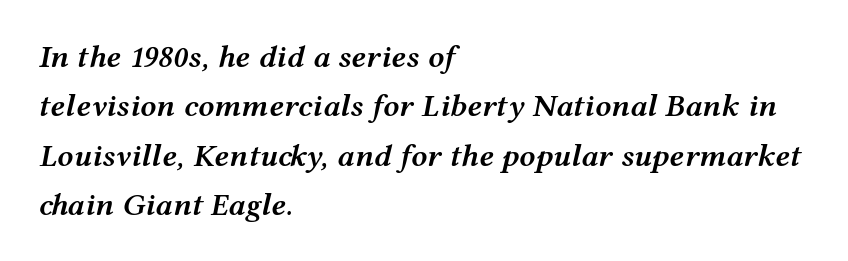
Does extra space separate the letters? No, they use regular spacing. Do the characters align in a grid? No, the font is proportional. The passage shown is semibold, sitting just below true bold. Check under the words: just untouched page.
